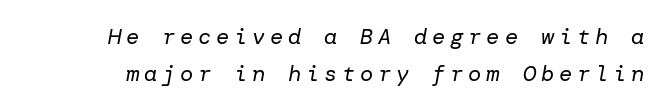
Q: Is the text bold? A: No.
Q: Is the text italic (slanted)? A: Yes, it leans right by about 10 degrees.
Q: Is the text underlined? A: No.
Q: Is the spacing between letters normal or unusually wide? A: Unusually wide.
Q: Is the spacing between lines tight, normal or loose? A: Normal.
